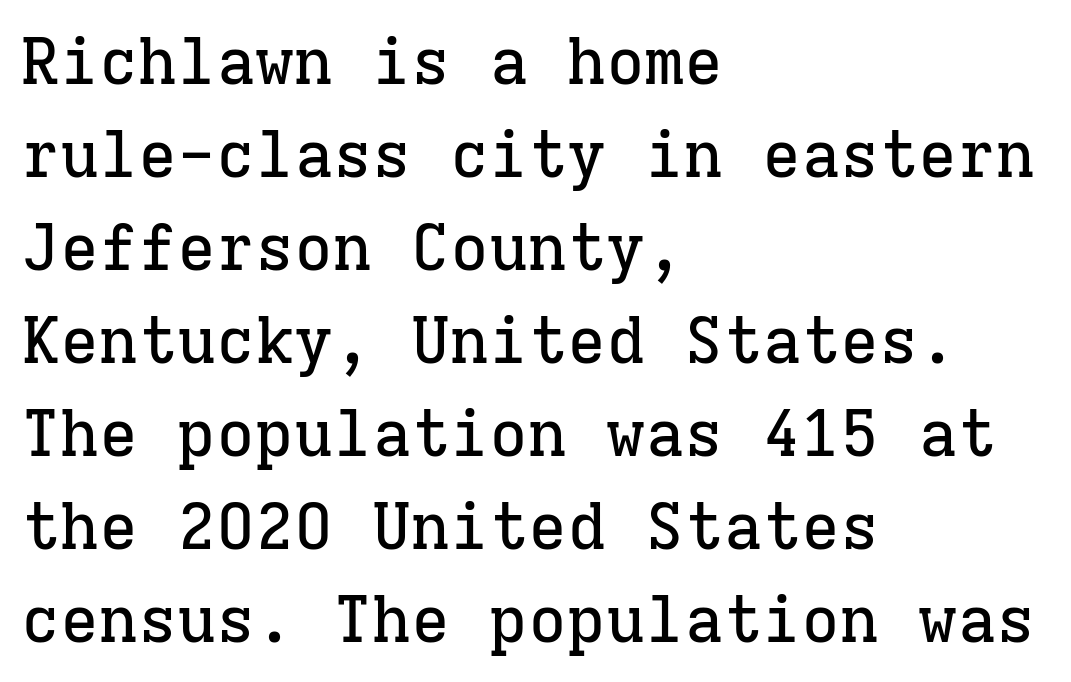
Q: Is the text italic (slanted)? A: No, it is upright.
Q: Is the typeface a serif or a sans-serif typeface? A: Serif.
Q: Is the text underlined? A: No.
Q: How is the paragraph aligned? A: Left-aligned.
Q: Is the spacing between letters normal or unusually wide? A: Normal.
Q: Is the spacing between lines tight, normal or loose? A: Normal.
Q: Width (condensed, normal, or wide)? A: Normal.
Q: Stroke contrast? A: Low.
Q: x-height? A: Medium.
Q: Monospaced? A: Yes.
